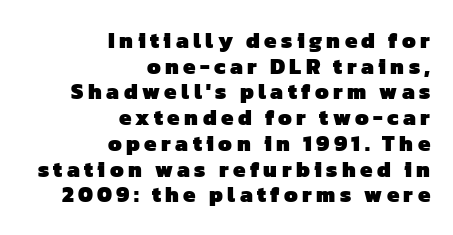
The image shows 22 px bold type; set right-aligned, line spacing 1.17x, unusually wide letter spacing (+0.2 em), not underlined.
